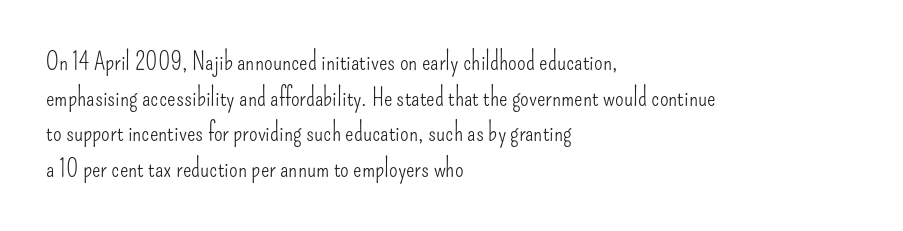
No word sits above an underline. These lines stack with their left ends in a neat column. The line-height multiplier appears to be the usual default. Ordinary non-slanted type is in use. Students, note that the glyphs here touch the page at normal intervals.
